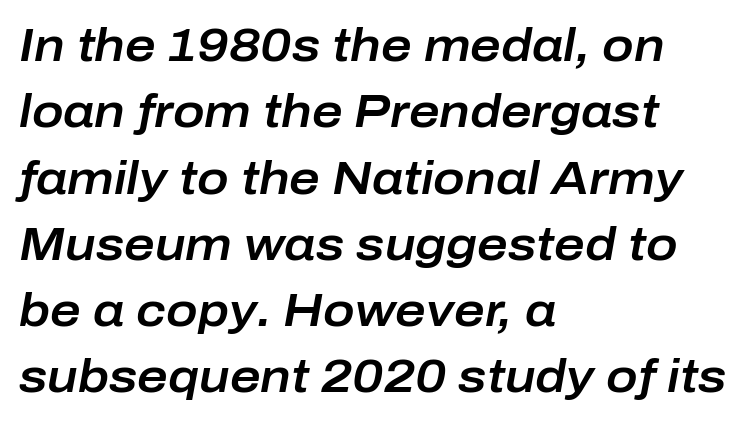
{"italic": "yes", "lean": "right", "slant_degrees": 10, "width": "normal", "stroke_contrast": "low", "x_height": "medium", "monospaced": "no", "underline": "no", "align": "left", "line_spacing": "normal", "line_spacing_ratio": 1.41, "letter_spacing": "normal", "letter_spacing_em": 0.0, "glyph_px": 47}
